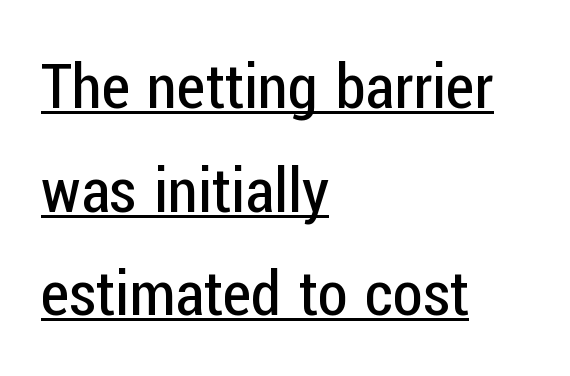
The image shows 62 px regular-weight, condensed sans-serif type, upright; set left-aligned, normal line spacing (1.67x), normal letter spacing, underlined; low stroke contrast and a medium x-height.
